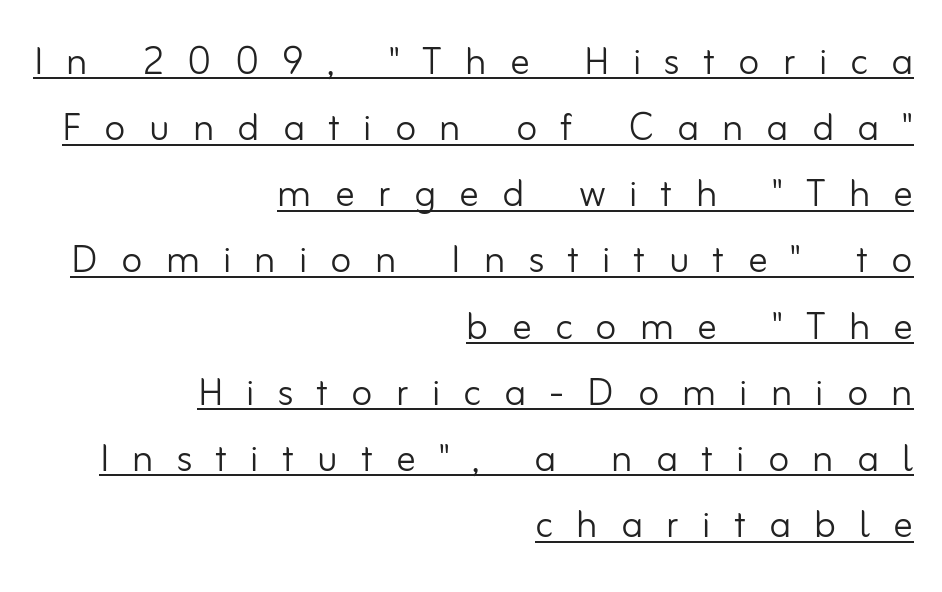
The image shows 49 px light sans-serif type, upright; set right-aligned, normal line spacing (1.35x), unusually wide letter spacing (+0.47 em), underlined; low stroke contrast and a small x-height.
